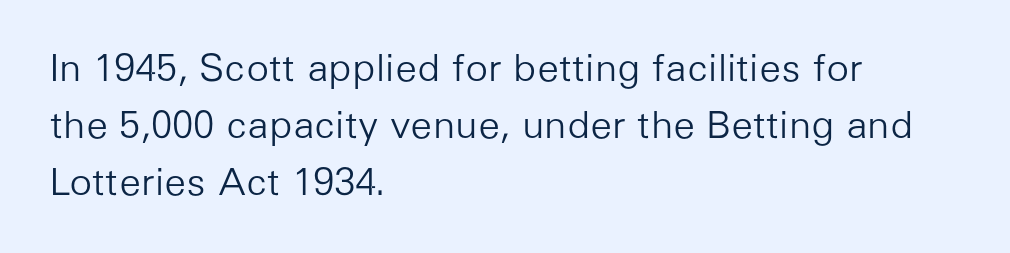
{"serif": "no", "italic": "no", "bold": "no", "weight": "light", "width": "normal", "stroke_contrast": "low", "x_height": "medium", "monospaced": "no", "underline": "no", "align": "left", "line_spacing": "normal", "line_spacing_ratio": 1.5, "letter_spacing": "normal", "letter_spacing_em": 0.0, "glyph_px": 38}
